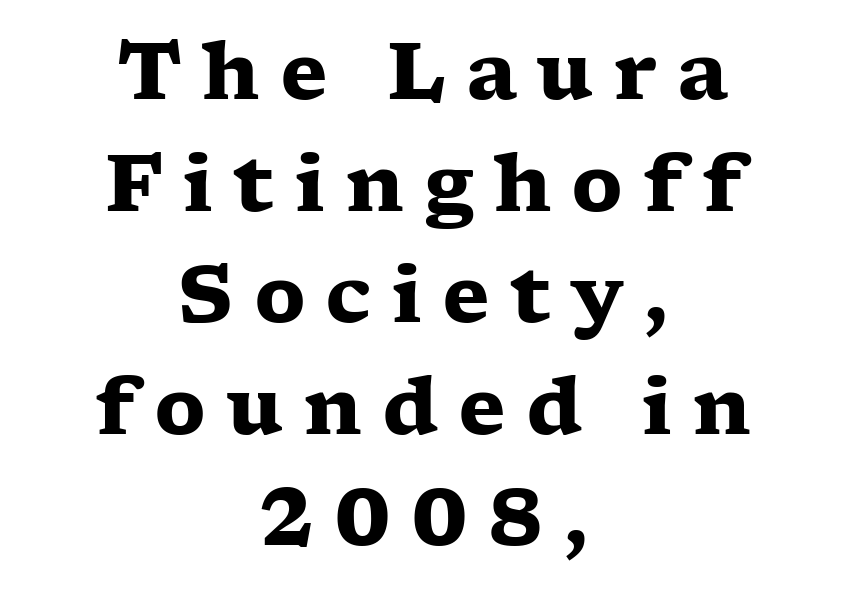
The image shows 78 px heavy, wide serif type, upright; set centered, normal line spacing (1.43x), unusually wide letter spacing (+0.25 em), not underlined; low stroke contrast and a medium x-height.
